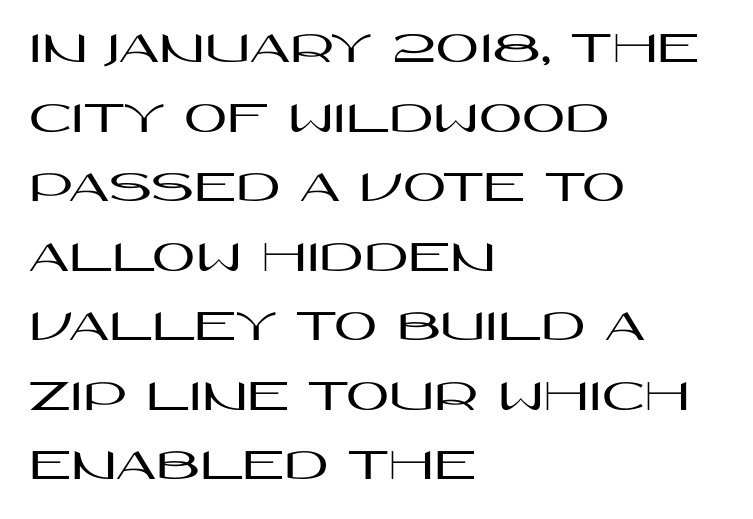
The area under the type is left untouched. Tracking here is standard; glyphs follow each other at the usual distance. Spacing verdict: proportional, widths tailored to each character. The vertical gap from one line to the next is medium. The type family on display is of the sans-serif kind. Every row of glyphs begins at an identical x-position on the left.
